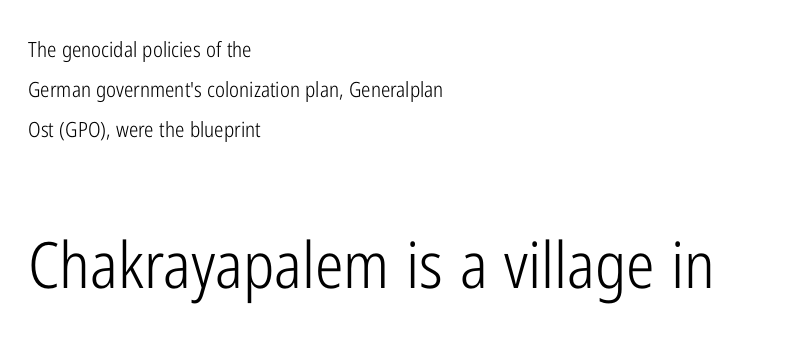
{"serif": "no", "italic": "no", "bold": "no", "weight": "light", "width": "condensed", "stroke_contrast": "low", "x_height": "medium", "monospaced": "no", "underline": "no", "align": "left", "line_spacing": "loose", "line_spacing_ratio": 1.91, "letter_spacing": "normal", "letter_spacing_em": 0.0, "larger_block": "second", "size_ratio": 3.05, "glyph_px": 64}
